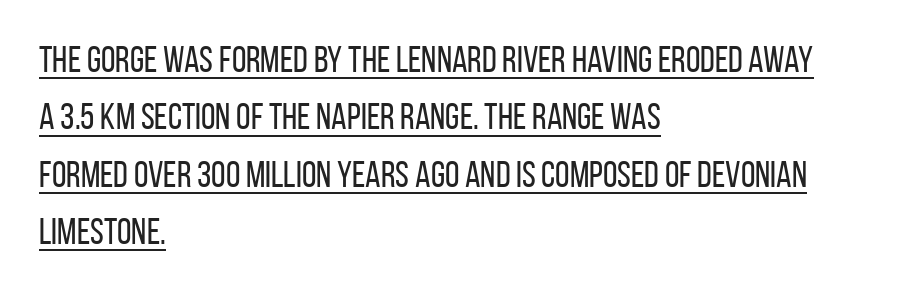
Standard letterfit; no display-style spreading of the glyphs. You can tell it's not italic because the verticals are truly vertical. Line starts are locked; line ends wander. Do the characters align in a grid? No, the font is proportional.
